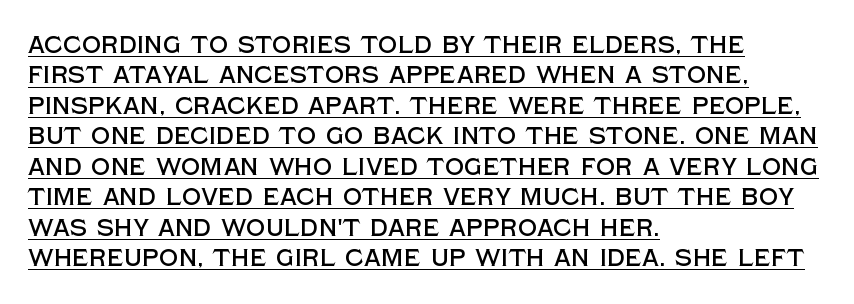
Q: Is the text italic (slanted)? A: No, it is upright.
Q: Is the text underlined? A: Yes.
Q: How is the paragraph aligned? A: Left-aligned.
Q: Is the spacing between letters normal or unusually wide? A: Normal.
Q: Is the spacing between lines tight, normal or loose? A: Normal.
